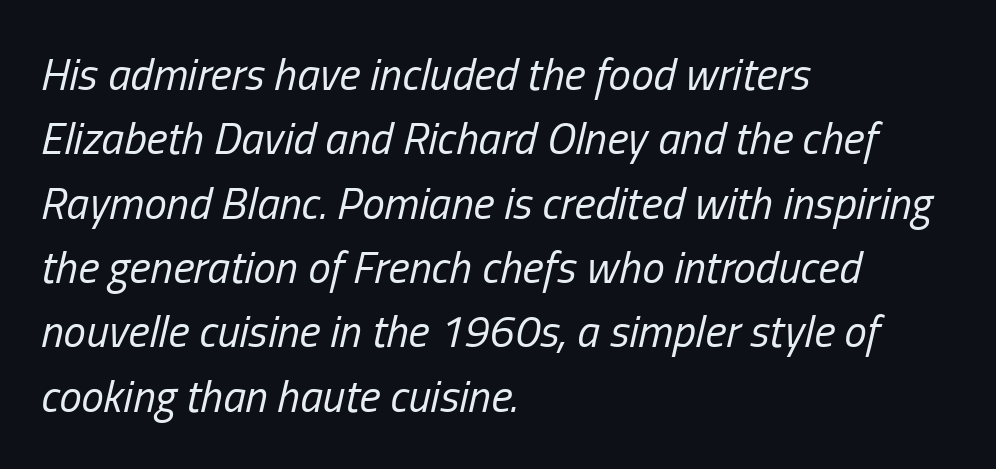
Summary of vertical rhythm: regular, with standard interline spacing. Teacher's note: observe the even left margin — that is flush-left alignment. Varying glyph widths throughout — classic text-font behaviour. Observe the ordinary spacing: letters are neighbours, not strangers. Type without underlining. Think standard paragraph weight, or any step lighter than that.
